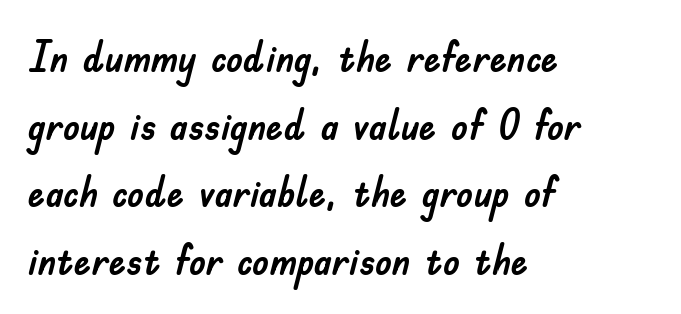
The passage is arranged the way most books set body copy — flush left. Spacing between characters is what you'd get straight out of the box. The zone under the glyphs is completely vacant.
